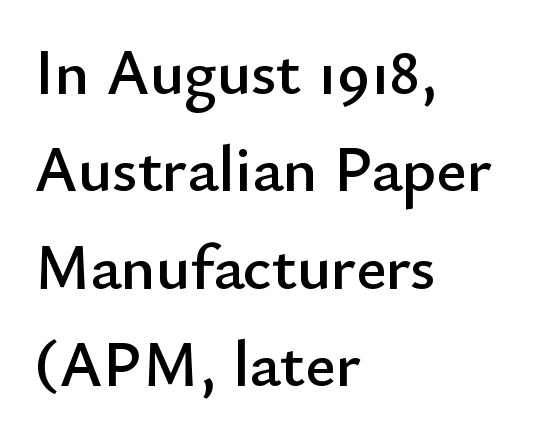
{"serif": "no", "italic": "no", "width": "normal", "stroke_contrast": "low", "x_height": "small", "monospaced": "no", "underline": "no", "align": "left", "line_spacing": "normal", "line_spacing_ratio": 1.5, "letter_spacing": "normal", "letter_spacing_em": 0.0, "glyph_px": 65}
